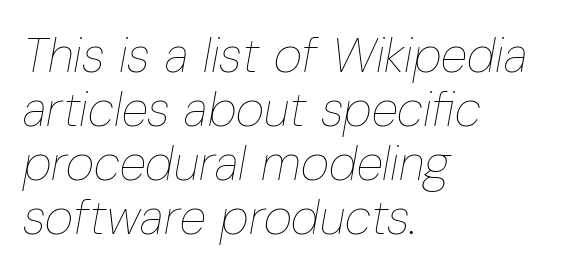
Is this a heavy cut? Hardly; it is regular or lighter. Short and long lines alike share a common starting point at left. Clear beneath every line of the passage. Think of a printed novel: that variable character pitch is what you see here.
